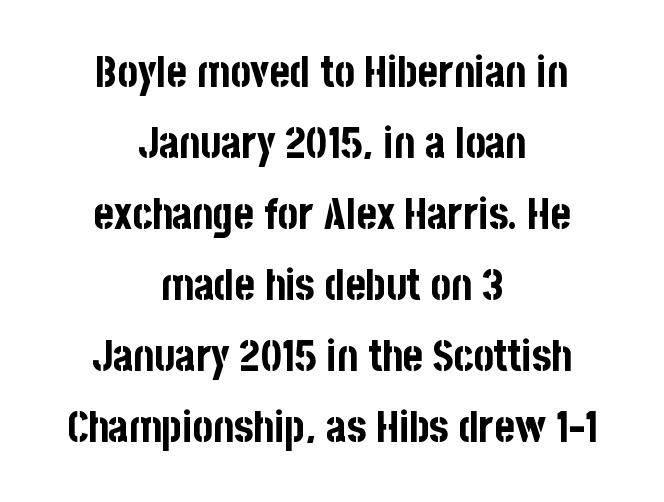
The image shows 43 px bold, condensed sans-serif type, upright; set centered, normal line spacing (1.65x), normal letter spacing, not underlined; low stroke contrast and a large x-height.
